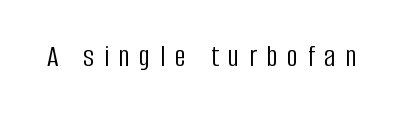
{"serif": "no", "italic": "no", "bold": "no", "weight": "light", "width": "condensed", "stroke_contrast": "low", "x_height": "large", "monospaced": "no", "underline": "no", "letter_spacing": "wide", "letter_spacing_em": 0.31, "glyph_px": 31}
